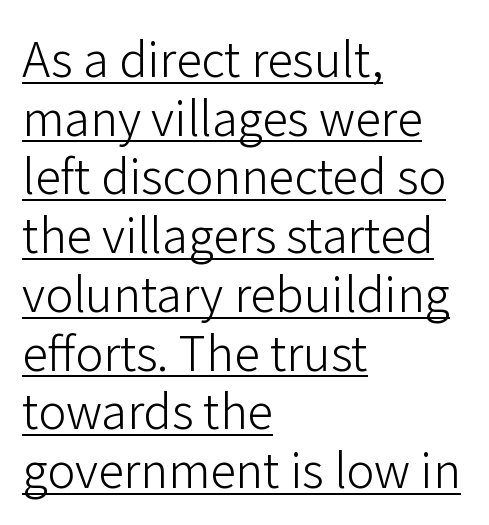
Q: Is the text bold? A: No.
Q: Is the text italic (slanted)? A: No, it is upright.
Q: Is the typeface a serif or a sans-serif typeface? A: Sans-serif.
Q: Is the text underlined? A: Yes.
Q: How is the paragraph aligned? A: Left-aligned.
Q: Is the spacing between letters normal or unusually wide? A: Normal.
Q: Is the spacing between lines tight, normal or loose? A: Normal.
Q: Width (condensed, normal, or wide)? A: Normal.
Q: Stroke contrast? A: Low.
Q: x-height? A: Medium.
Q: Monospaced? A: No.
